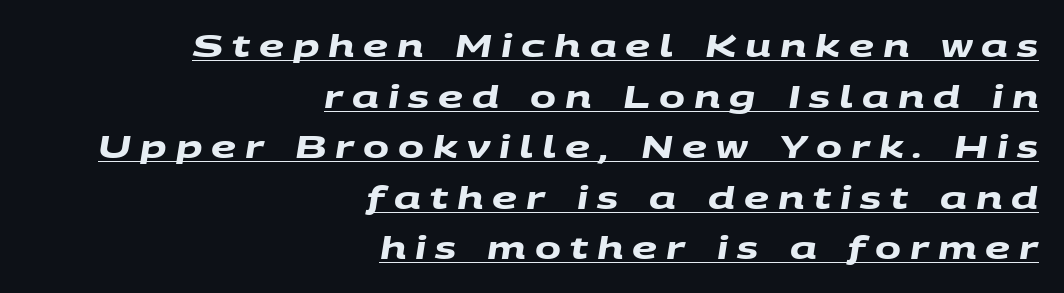
The lettering is marked with a stroke running underneath it. Bold? Absolutely — the strokes are thick and heavy. You could not count columns in this text — the font is proportionally spaced. This rendering uses right alignment, leaving the left contour irregular.
